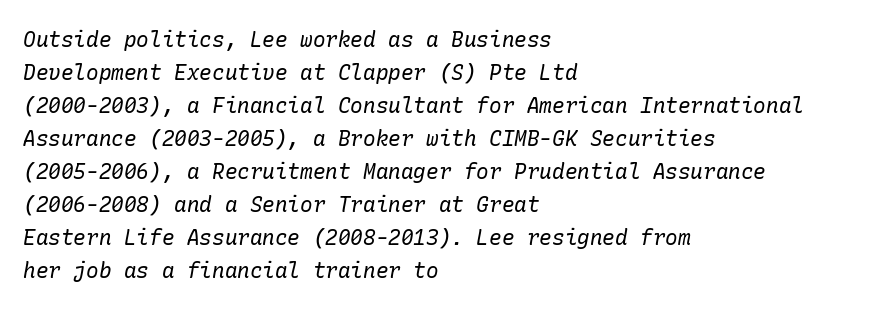
The image shows 21 px text type, italic (leaning right); set left-aligned, normal line spacing (1.57x), normal letter spacing, not underlined.
